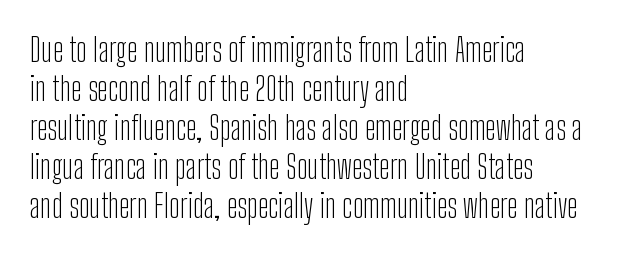
The image shows 32 px light, condensed sans-serif type, upright; set left-aligned, line spacing 1.22x, normal letter spacing, not underlined; low stroke contrast and a medium x-height.
